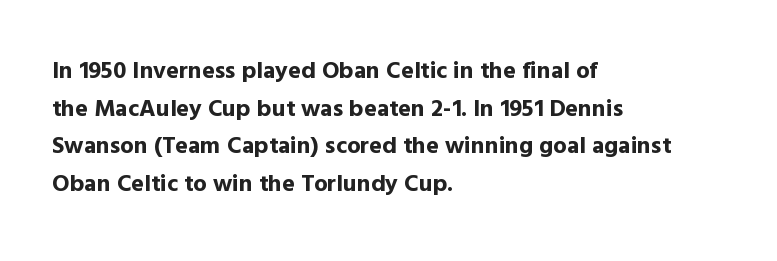
Heavy, bold letterforms. Quick note: underline off. The space between consecutive lines is moderate. This is roman type, the default non-slanted kind. The compositor pushed each line to the left boundary.
